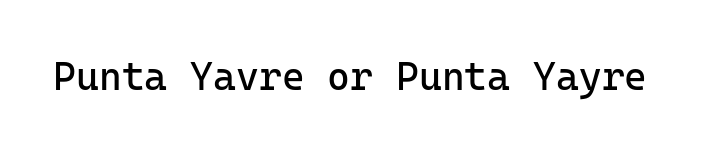
The image shows 39 px regular-weight sans-serif type, upright, monospaced; set normal letter spacing, not underlined; low stroke contrast and a medium x-height.
